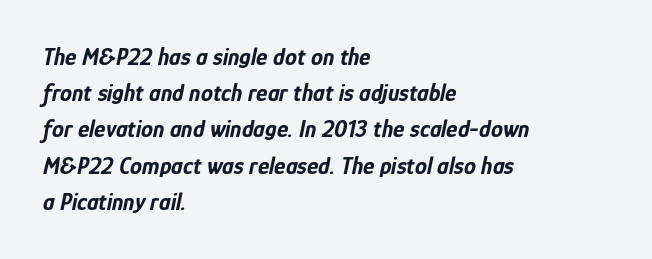
{"italic": "yes", "lean": "right", "slant_degrees": 12, "bold": "yes", "underline": "no", "align": "left", "line_spacing": "normal", "line_spacing_ratio": 1.51, "letter_spacing": "normal", "letter_spacing_em": 0.0, "glyph_px": 24}
